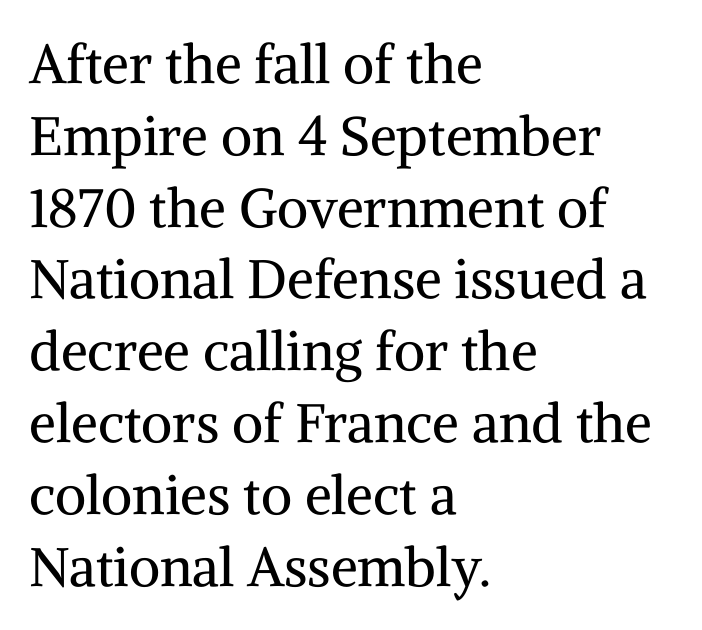
The lettering stays uniformly vertical, giving the passage a roman look. If you measured baseline to baseline, you'd find a middling distance. You can tell from the footed stems that serif type was used. This rendering features lettering with no underline. Compared with a centered layout, this one pins lines to the left instead.
